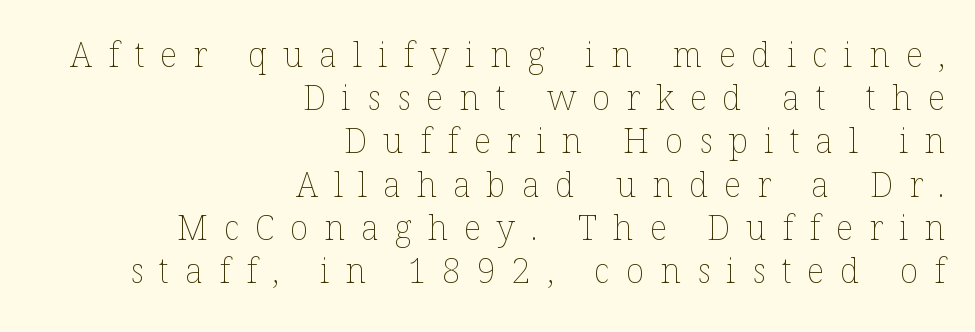
The font sits on the lighter half of the weight spectrum, regular included. Each word looks stretched out because of the extra space between its letters. Unmarked baselines from the first word to the last. Reading down the column, the eye jumps a familiar distance to each next line.
